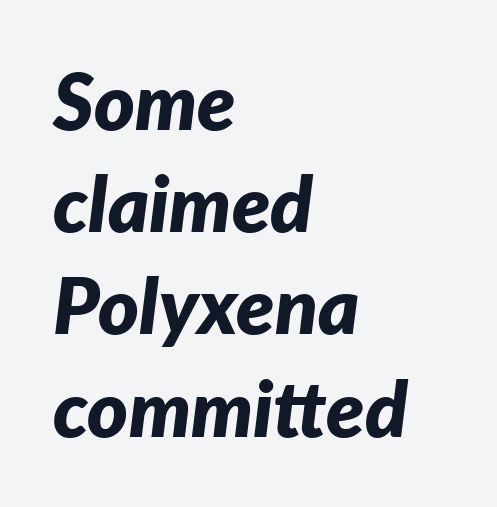
The image shows 78 px bold type, italic (leaning right); set left-aligned, normal line spacing (1.31x), normal letter spacing, not underlined; low stroke contrast and a medium x-height.
